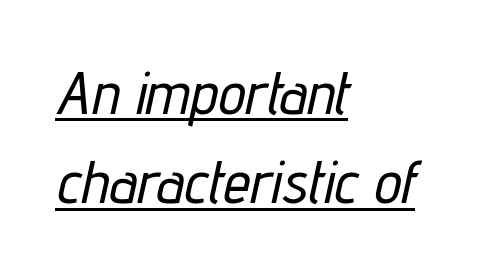
Think of a printed novel: that variable character pitch is what you see here. Alignment: flush left. The rendering uses a moderate line-height, typical for paragraphs. Looks like someone drew a line under every word here. In terms of letterspacing, this is plain default setting. The whole block is typeset with a tilt.
